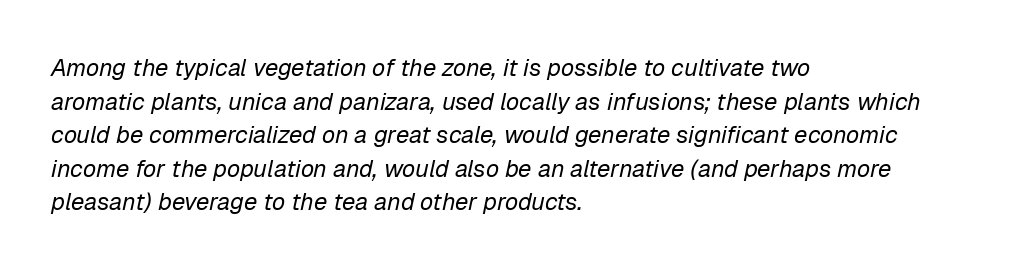
The words here are not underlined. The lettering tilts uniformly, giving the passage an italic look. Each line starts at the same left margin while the right side varies. The letters sit at their default tracking, neither squeezed nor spread. In terms of leading, this rendering sits right in the middle.
